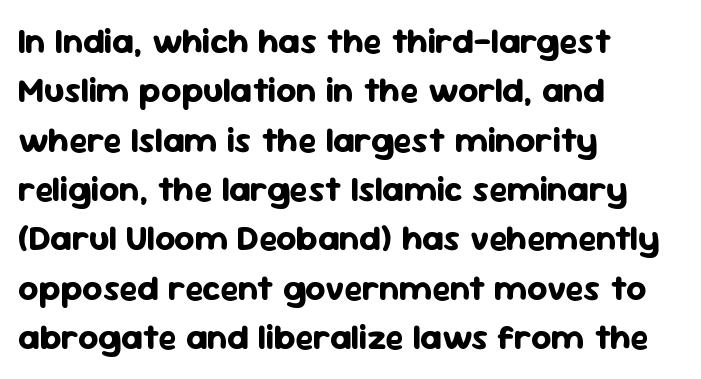
The setting favours the left margin, as ordinary paragraphs usually do. Quick note: not italic, upright. These lines sit exactly where default settings would place them. Check under the words: just untouched page. Varying glyph widths throughout — classic text-font behaviour. Is the type bold? Yes — the strokes are clearly thick and heavy.
